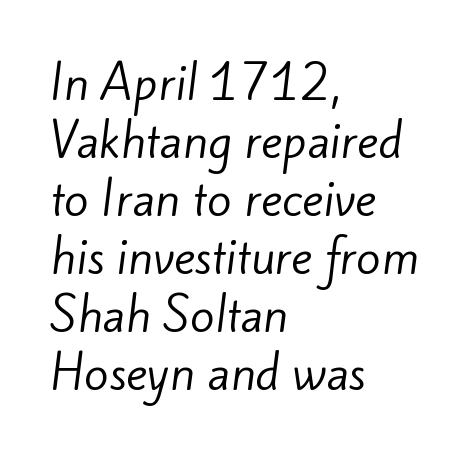
This rendering uses left alignment, leaving the right contour irregular. Each new line begins a customary step beneath the previous one. These lines are rendered in a variable-pitch font. The specimen omits any rule beneath the text block's lines. The characters display no serif detailing; their extremities are plain. A quiet, ordinary-to-light weight characterises the typeface.
